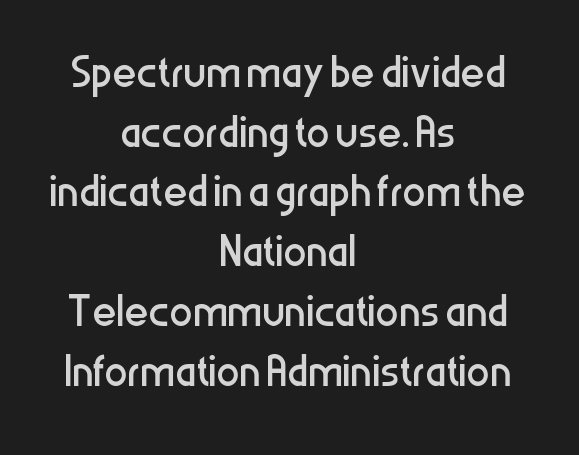
The characters are drawn with everyday or finer stroke widths. Font category for this specimen: sans-serif. These lines stack symmetrically, like a column narrowing and widening about its center. Nothing unusual about the tracking: characters are spaced as the font intends. Do the characters align in a grid? No, the font is proportional. Rendered with straight, roman letterforms.
